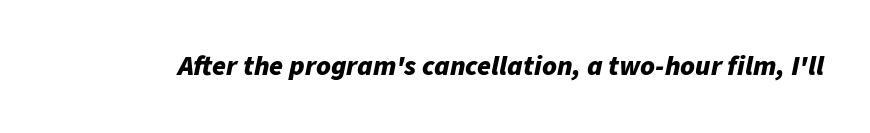
These words are printed bold, with thick strokes throughout. The passage shown has conventional tracking throughout. The strip under each line holds only bare page. Varying glyph widths throughout — classic text-font behaviour.
